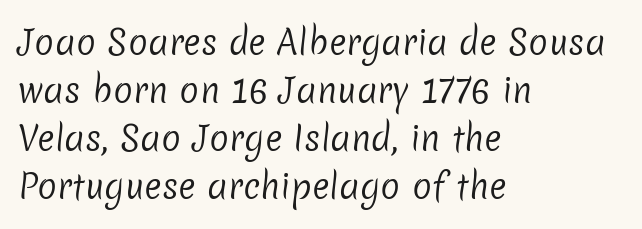
The image shows 33 px regular-weight sans-serif type; set left-aligned, normal line spacing (1.45x), normal letter spacing, not underlined; low stroke contrast and a medium x-height.
